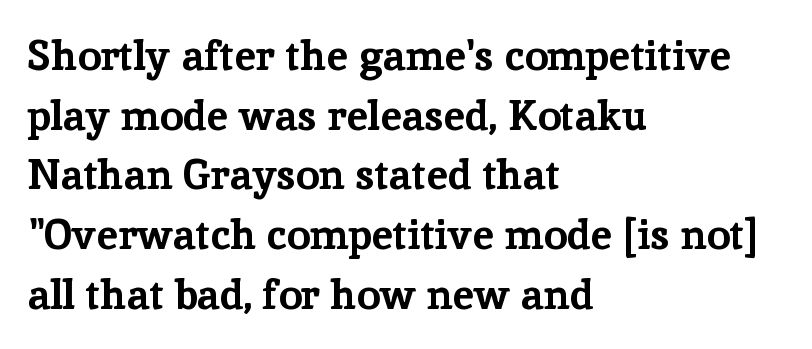
The image shows 42 px bold serif type, upright; set left-aligned, normal line spacing (1.42x), normal letter spacing, not underlined; low stroke contrast and a medium x-height.
